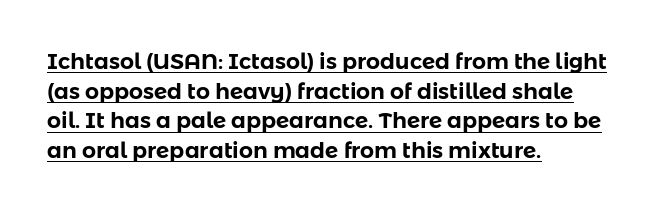
Beneath each row of characters lies a ruled line. Notice how descenders clear the ascenders below comfortably — that's standard leading. Posture: vertical. The type is set solid horizontally, with unmodified tracking. The compositor pushed each line to the left boundary.
